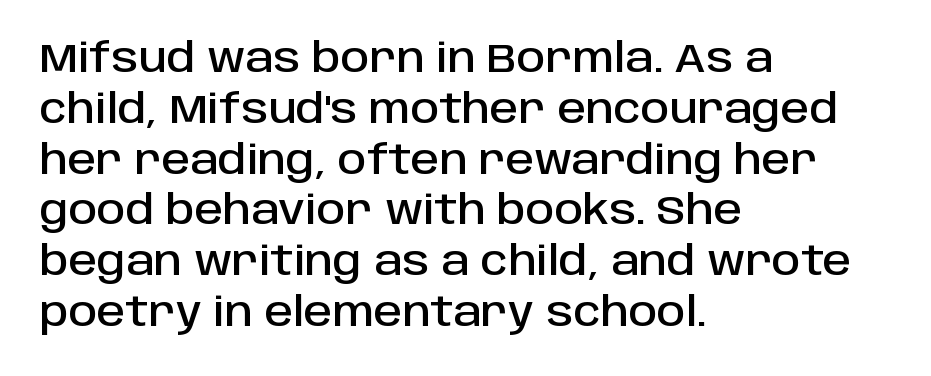
Q: Is the text italic (slanted)? A: No, it is upright.
Q: Is the typeface a serif or a sans-serif typeface? A: Sans-serif.
Q: Is the text underlined? A: No.
Q: How is the paragraph aligned? A: Left-aligned.
Q: Is the spacing between letters normal or unusually wide? A: Normal.
Q: Is the spacing between lines tight, normal or loose? A: Normal.
Q: Width (condensed, normal, or wide)? A: Normal.
Q: Stroke contrast? A: Low.
Q: x-height? A: Large.
Q: Monospaced? A: No.
